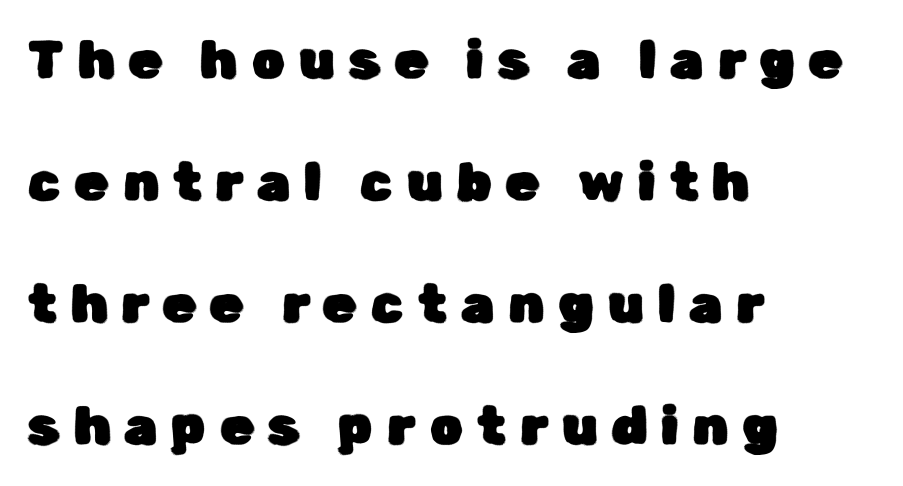
The image shows 53 px sans-serif type, upright; set left-aligned, loose line spacing (2.3x), unusually wide letter spacing (+0.27 em), not underlined; low stroke contrast and a medium x-height.
